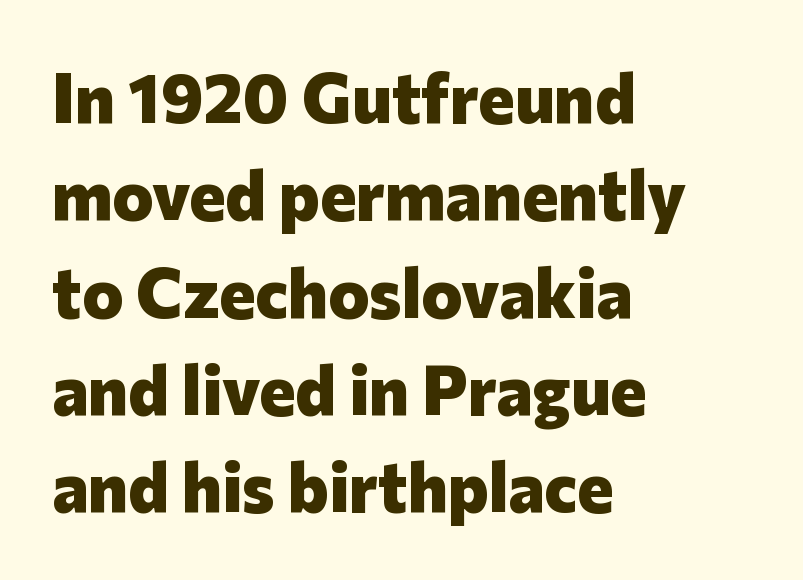
The image shows 69 px heavy sans-serif type, upright; set left-aligned, normal line spacing (1.41x), normal letter spacing, not underlined; low stroke contrast and a medium x-height.
